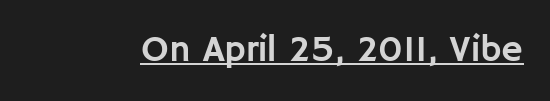
What stands out about the letter spacing? Nothing — it is the standard amount. The letters carry no serifs — their stems end cleanly without finishing strokes. The letters advance in unequal steps, a hallmark of proportional type. A typesetter would mark this as roman, not italic. The face used here appears with an underline applied.
